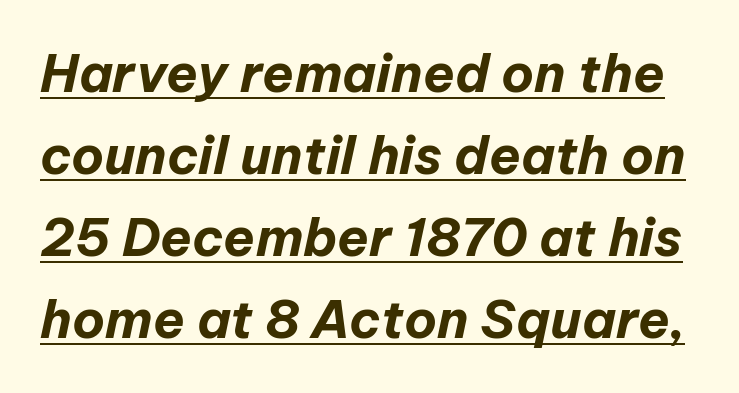
Q: Is the text bold? A: Yes.
Q: Is the text italic (slanted)? A: Yes, it leans right by about 12 degrees.
Q: Is the text underlined? A: Yes.
Q: Is the spacing between letters normal or unusually wide? A: Normal.
Q: Is the spacing between lines tight, normal or loose? A: Normal.
Q: Width (condensed, normal, or wide)? A: Normal.
Q: Stroke contrast? A: Low.
Q: x-height? A: Medium.
Q: Monospaced? A: No.
